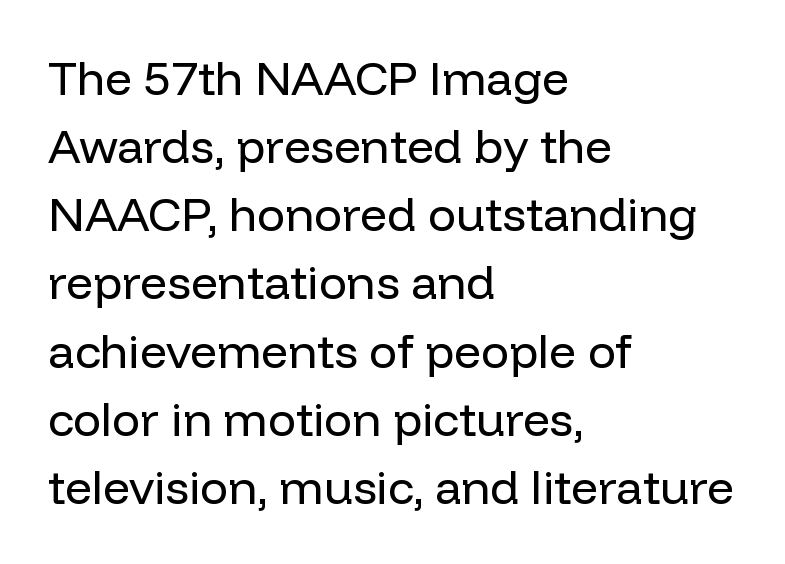
Each letter's strokes conclude bluntly, with no projecting serifs. The space directly below the letters is spotless. This block has exactly the height ordinary leading produces. This rendering leaves character spacing at its baseline value. The paragraph has a hard left edge and a soft right edge.
